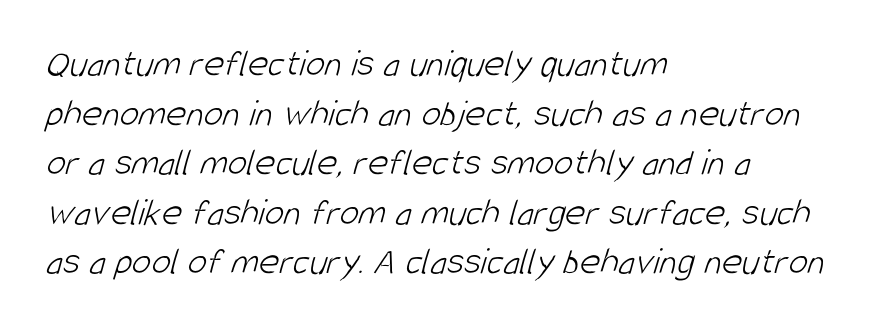
The image shows 39 px light, condensed sans-serif type; set left-aligned, normal line spacing (1.27x), normal letter spacing, not underlined; low stroke contrast and a large x-height.
